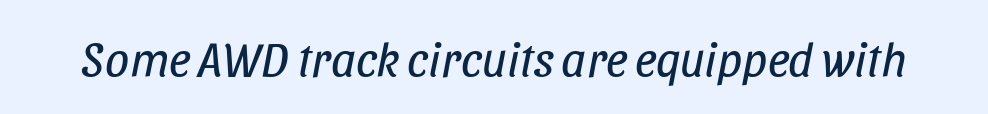
The image shows 48 px regular-weight, condensed type, italic (leaning right); set normal letter spacing, not underlined; low stroke contrast and a large x-height.
